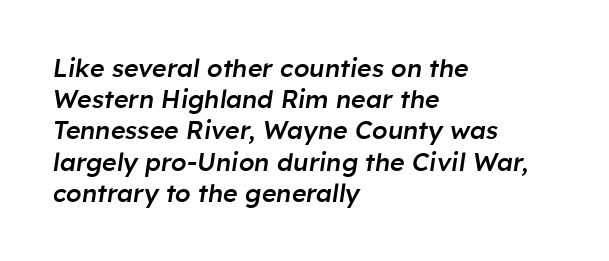
Q: Is the text bold? A: Semi-bold.
Q: Is the text italic (slanted)? A: Yes, it leans right by about 8 degrees.
Q: Is the text underlined? A: No.
Q: How is the paragraph aligned? A: Left-aligned.
Q: Is the spacing between letters normal or unusually wide? A: Normal.
Q: Is the spacing between lines tight, normal or loose? A: Normal.
